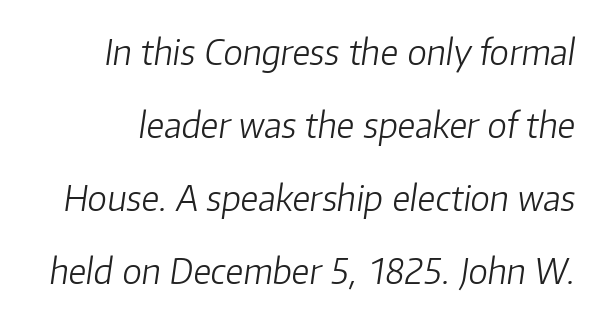
Q: Is the text bold? A: No.
Q: Is the text italic (slanted)? A: Yes, it leans right by about 8 degrees.
Q: Is the text underlined? A: No.
Q: Is the spacing between letters normal or unusually wide? A: Normal.
Q: Is the spacing between lines tight, normal or loose? A: Loose.
Q: Width (condensed, normal, or wide)? A: Normal.
Q: Stroke contrast? A: Low.
Q: x-height? A: Medium.
Q: Monospaced? A: No.
